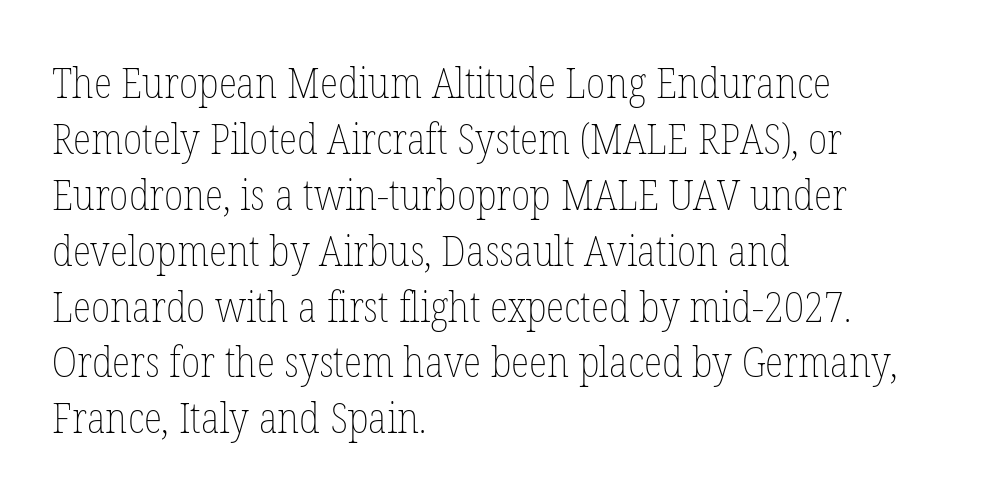
The image shows 43 px thin, condensed type, upright; set left-aligned, normal line spacing (1.3x), normal letter spacing, not underlined; low stroke contrast and a medium x-height.
